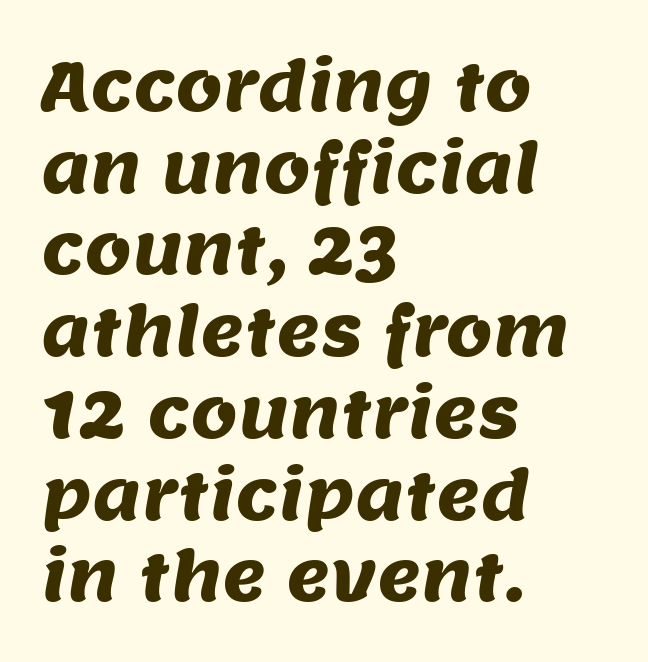
Think of a printed novel: that variable character pitch is what you see here. Does the type have serifs? No, each stem ends abruptly. Is the block centered? No — it sits flush against the left margin. Students, note that the glyphs here touch the page at normal intervals.
